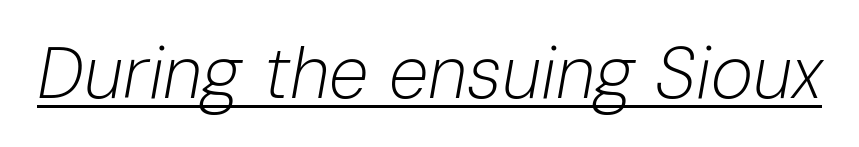
The image shows 72 px light type, italic (leaning right); set normal letter spacing, underlined; low stroke contrast and a medium x-height.
